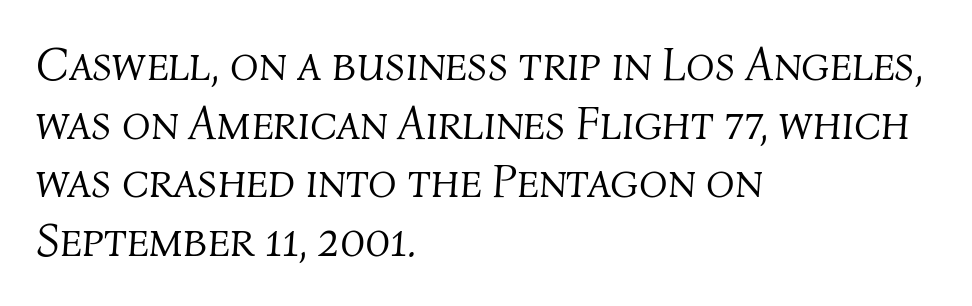
Q: Is the text bold? A: No.
Q: Is the text italic (slanted)? A: Yes, it leans right by about 4 degrees.
Q: Is the text underlined? A: No.
Q: How is the paragraph aligned? A: Left-aligned.
Q: Is the spacing between letters normal or unusually wide? A: Normal.
Q: Is the spacing between lines tight, normal or loose? A: Normal.
Q: Width (condensed, normal, or wide)? A: Normal.
Q: Stroke contrast? A: Medium.
Q: x-height? A: Medium.
Q: Monospaced? A: No.
